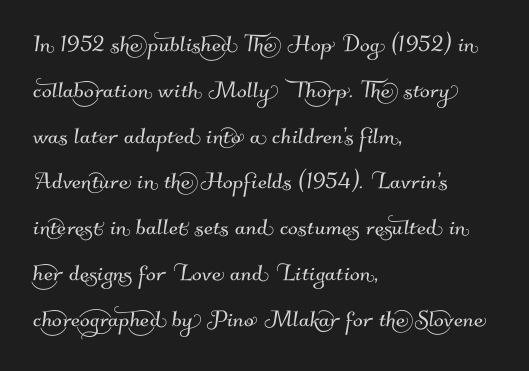
Q: Is the typeface a serif or a sans-serif typeface? A: Sans-serif.
Q: Is the text underlined? A: No.
Q: How is the paragraph aligned? A: Left-aligned.
Q: Is the spacing between letters normal or unusually wide? A: Normal.
Q: Is the spacing between lines tight, normal or loose? A: Normal.
Q: Width (condensed, normal, or wide)? A: Normal.
Q: Stroke contrast? A: Medium.
Q: x-height? A: Small.
Q: Monospaced? A: No.
